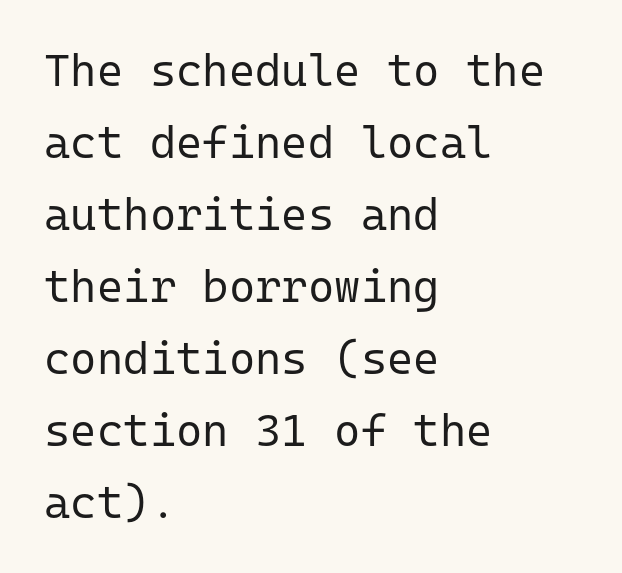
The image shows 45 px regular-weight sans-serif type, upright, monospaced; set left-aligned, normal line spacing (1.6x), normal letter spacing, not underlined; low stroke contrast and a medium x-height.
